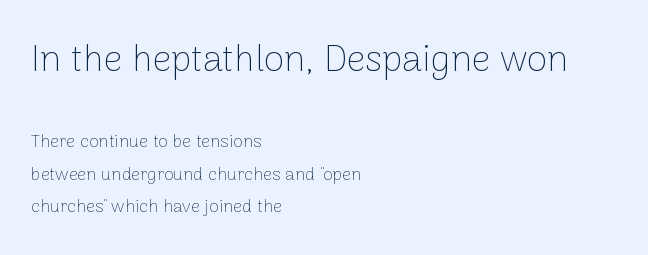
Font category for this specimen: sans-serif. The zone under the glyphs is completely vacant. Compared with typical body copy, the letter spacing here is the same. Stroke mass is kept to a normal reading level or below.
